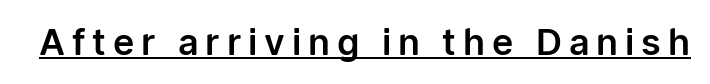
{"serif": "no", "italic": "no", "width": "normal", "stroke_contrast": "low", "x_height": "medium", "monospaced": "no", "underline": "yes", "glyph_px": 36}
